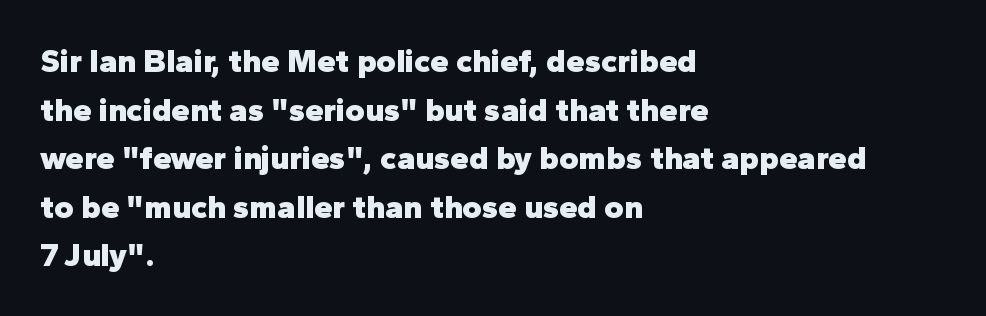
The image shows 33 px heavy sans-serif type, upright; set left-aligned, normal line spacing (1.47x), normal letter spacing, not underlined; low stroke contrast and a medium x-height.
